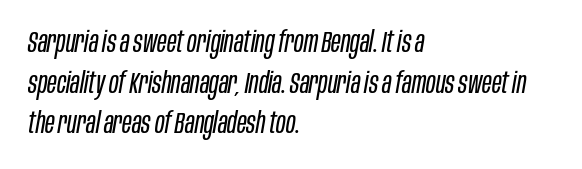
{"italic": "yes", "lean": "right", "slant_degrees": 10, "bold": "no", "weight": "regular", "width": "condensed", "stroke_contrast": "low", "x_height": "large", "monospaced": "no", "underline": "no", "align": "left", "line_spacing": "normal", "line_spacing_ratio": 1.4, "letter_spacing": "normal", "letter_spacing_em": 0.0, "glyph_px": 29}
